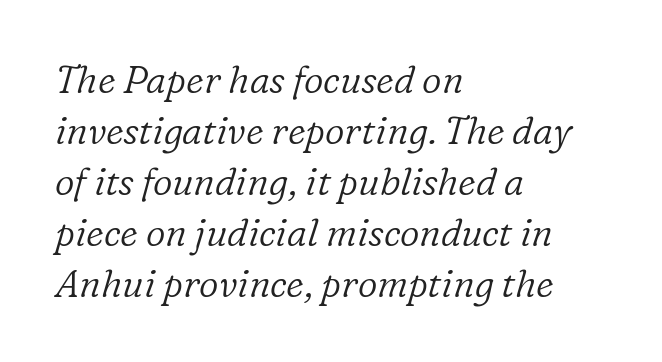
{"serif": "yes", "italic": "yes", "lean": "right", "slant_degrees": 16, "bold": "no", "weight": "light", "width": "normal", "stroke_contrast": "low", "x_height": "medium", "monospaced": "no", "underline": "no", "align": "left", "line_spacing": "normal", "line_spacing_ratio": 1.34, "letter_spacing": "normal", "letter_spacing_em": 0.0, "glyph_px": 38}
